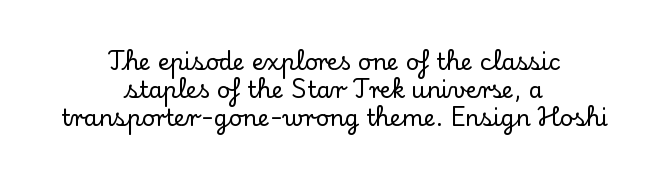
These lines stack symmetrically, like a column narrowing and widening about its center. Style check: upright. Each word holds together tightly as a unit, with standard inter-letter gaps. Words float on clear page, feet unadorned.
